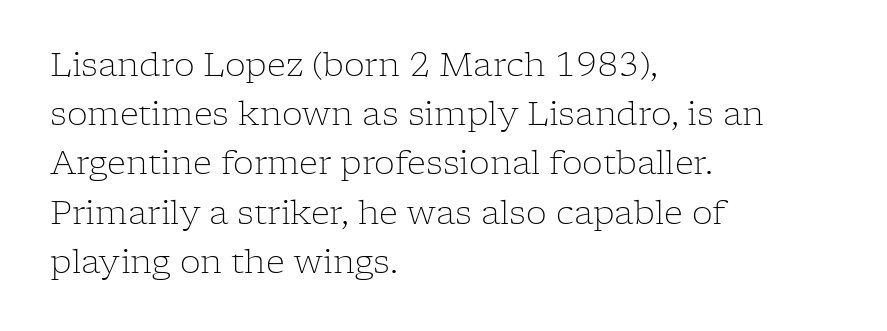
Q: Is the text bold? A: No.
Q: Is the text italic (slanted)? A: No, it is upright.
Q: Is the typeface a serif or a sans-serif typeface? A: Serif.
Q: Is the text underlined? A: No.
Q: How is the paragraph aligned? A: Left-aligned.
Q: Is the spacing between letters normal or unusually wide? A: Normal.
Q: Is the spacing between lines tight, normal or loose? A: Normal.
Q: Width (condensed, normal, or wide)? A: Normal.
Q: Stroke contrast? A: Low.
Q: x-height? A: Medium.
Q: Monospaced? A: No.
